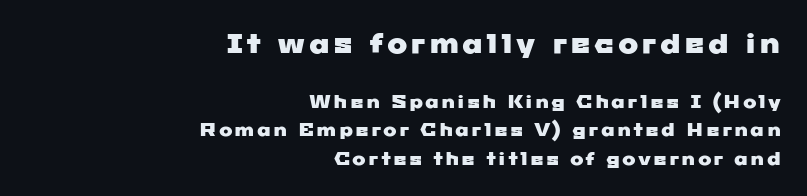
Q: Is the text underlined? A: No.
Q: How is the paragraph aligned? A: Right-aligned.
Q: Is the spacing between lines tight, normal or loose? A: Normal.
Q: Which block of text is set in a larger size, the first (top) or the second (bottom)? A: The first (top) one.
